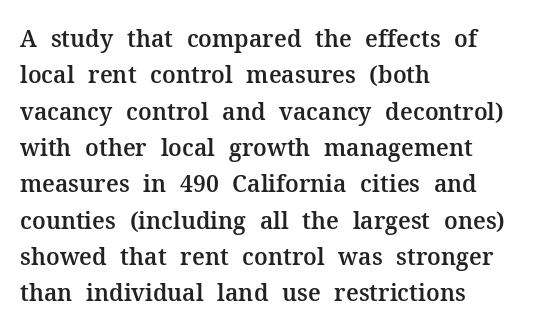
{"italic": "no", "underline": "no", "align": "left", "line_spacing": "normal", "line_spacing_ratio": 1.58, "letter_spacing": "normal", "letter_spacing_em": 0.0, "glyph_px": 23}
